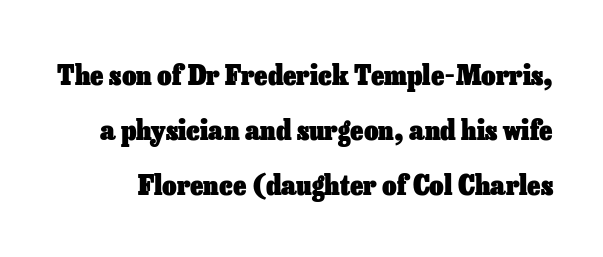
The image shows 28 px heavy type, upright; set loose line spacing (1.96x), normal letter spacing, not underlined; low stroke contrast and a medium x-height.
